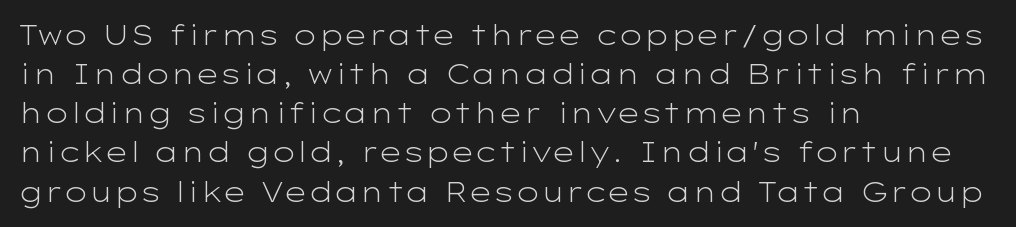
The image shows 27 px text type, upright; set left-aligned, normal line spacing (1.45x), normal letter spacing, not underlined.
